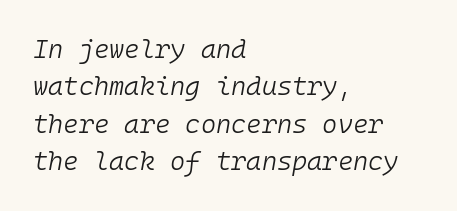
{"italic": "yes", "lean": "right", "slant_degrees": 10, "bold": "no", "underline": "no", "align": "left", "line_spacing": "normal", "line_spacing_ratio": 1.44, "letter_spacing": "normal", "letter_spacing_em": 0.0, "glyph_px": 26}
